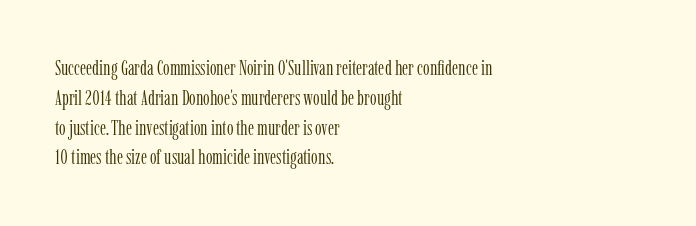
Q: Is the text bold? A: No.
Q: Is the text italic (slanted)? A: No, it is upright.
Q: Is the text underlined? A: No.
Q: How is the paragraph aligned? A: Left-aligned.
Q: Is the spacing between letters normal or unusually wide? A: Normal.
Q: Is the spacing between lines tight, normal or loose? A: Normal.
